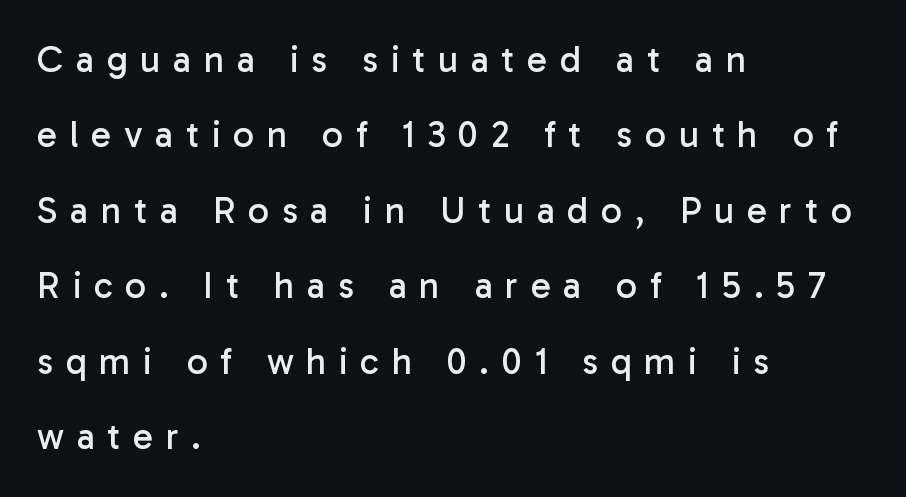
{"serif": "no", "italic": "no", "bold": "no", "weight": "regular", "width": "normal", "stroke_contrast": "low", "x_height": "medium", "monospaced": "no", "underline": "no", "align": "left", "line_spacing": "loose", "line_spacing_ratio": 2.04, "letter_spacing": "wide", "letter_spacing_em": 0.34, "glyph_px": 37}
